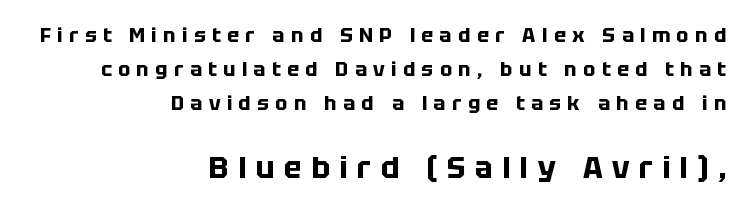
The image shows 30 px bold sans-serif type, upright; set right-aligned, normal line spacing (1.7x), unusually wide letter spacing (+0.32 em), not underlined; the second (bottom) block is 1.5x larger; low stroke contrast and a large x-height.
